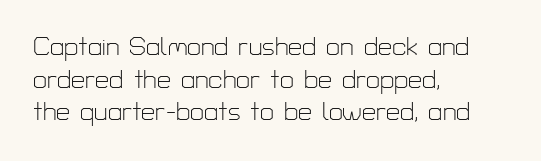
Q: Is the text bold? A: No.
Q: Is the text italic (slanted)? A: No, it is upright.
Q: Is the text underlined? A: No.
Q: How is the paragraph aligned? A: Left-aligned.
Q: Is the spacing between letters normal or unusually wide? A: Normal.
Q: Is the spacing between lines tight, normal or loose? A: Normal.
